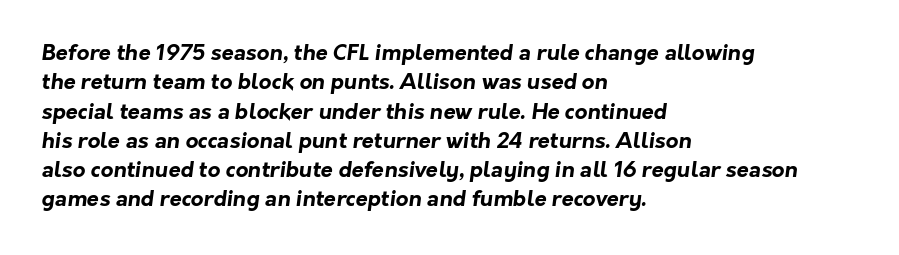
The image shows 22 px bold type; set left-aligned, normal line spacing (1.33x), normal letter spacing, not underlined.
